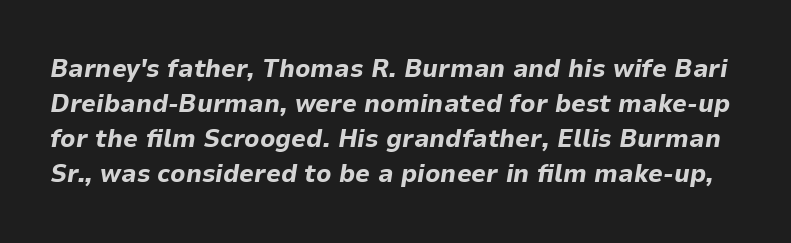
Q: Is the text bold? A: Yes.
Q: Is the text italic (slanted)? A: Yes, it leans right by about 9 degrees.
Q: Is the text underlined? A: No.
Q: Is the spacing between letters normal or unusually wide? A: Normal.
Q: Is the spacing between lines tight, normal or loose? A: Normal.
